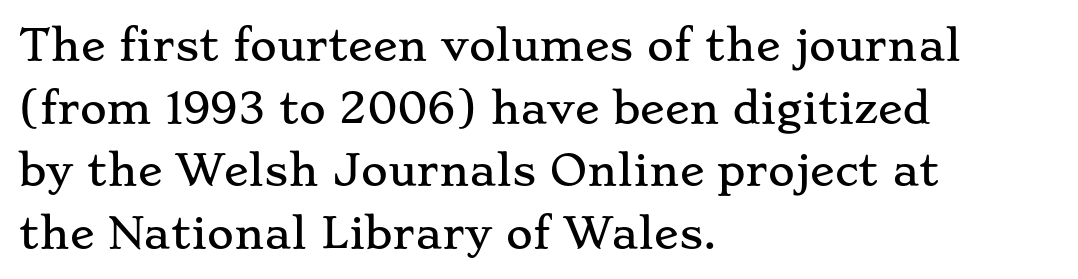
Compared with a centered layout, this one pins lines to the left instead. Here the designer chose a conventional face with non-uniform glyph widths. A typesetter would call this zero additional tracking. This sample keeps an unexceptional amount of space between lines. Glance below the letters and you will spot only blank space.
